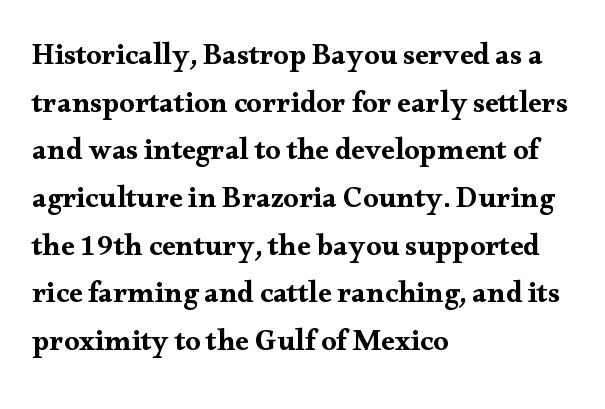
Q: Is the text italic (slanted)? A: No, it is upright.
Q: Is the typeface a serif or a sans-serif typeface? A: Serif.
Q: Is the text underlined? A: No.
Q: How is the paragraph aligned? A: Left-aligned.
Q: Is the spacing between letters normal or unusually wide? A: Normal.
Q: Is the spacing between lines tight, normal or loose? A: Normal.
Q: Width (condensed, normal, or wide)? A: Wide.
Q: Stroke contrast? A: Medium.
Q: x-height? A: Small.
Q: Monospaced? A: No.
